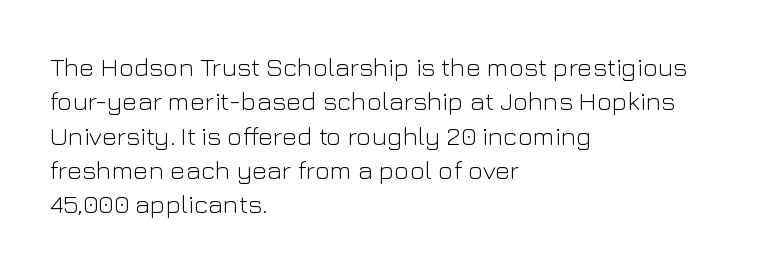
{"italic": "no", "bold": "no", "underline": "no", "align": "left", "line_spacing": "normal", "line_spacing_ratio": 1.32, "letter_spacing": "normal", "letter_spacing_em": 0.0, "glyph_px": 26}
